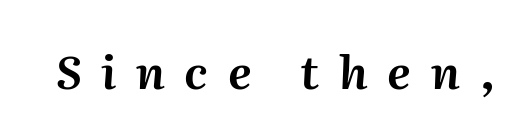
The image shows 46 px text type, italic (leaning right); set unusually wide letter spacing (+0.43 em), not underlined; medium stroke contrast and a medium x-height.
